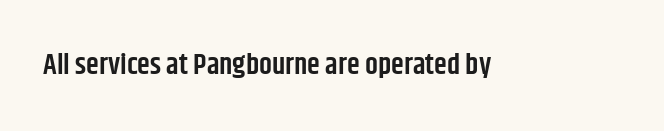
Serifs: no, the terminals of the letterforms are clean. If you drew a line through each stem, it would be perfectly vertical. The passage shown is typed in a proportional face where columns would drift. This is the in-between weight designers call semibold or demi. Clear beneath every line of the passage.
